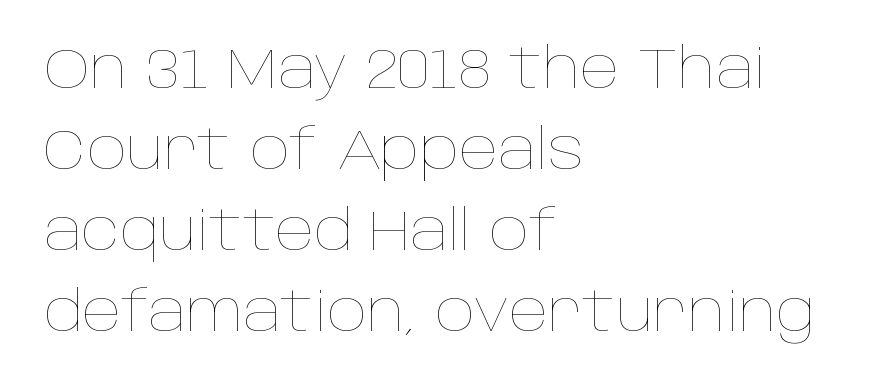
{"italic": "no", "bold": "no", "weight": "thin", "width": "normal", "stroke_contrast": "low", "x_height": "large", "monospaced": "no", "underline": "no", "align": "left", "line_spacing": "normal", "line_spacing_ratio": 1.47, "letter_spacing": "normal", "letter_spacing_em": 0.0, "glyph_px": 55}
